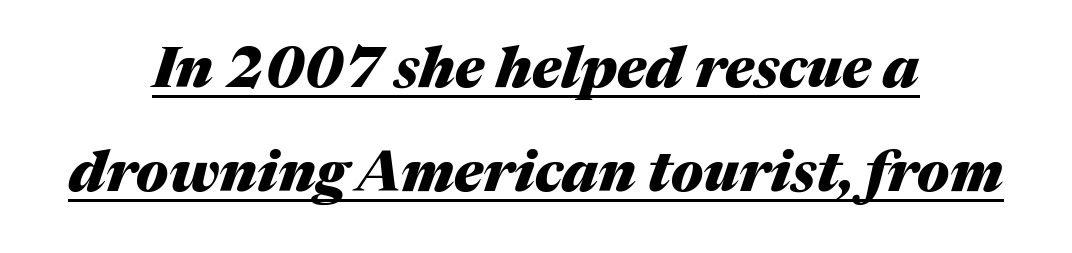
Q: Is the text bold? A: Yes.
Q: Is the text italic (slanted)? A: Yes, it leans right by about 17 degrees.
Q: Is the text underlined? A: Yes.
Q: How is the paragraph aligned? A: Centered.
Q: Is the spacing between letters normal or unusually wide? A: Normal.
Q: Width (condensed, normal, or wide)? A: Normal.
Q: Stroke contrast? A: Medium.
Q: x-height? A: Medium.
Q: Monospaced? A: No.
